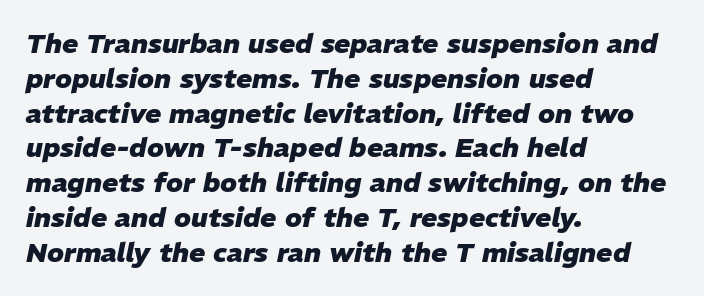
The image shows 27 px bold type, italic (leaning right); set left-aligned, normal line spacing (1.29x), normal letter spacing, not underlined.
